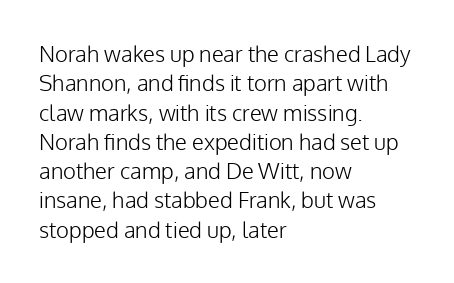
Q: Is the text bold? A: No.
Q: Is the text italic (slanted)? A: No, it is upright.
Q: Is the text underlined? A: No.
Q: How is the paragraph aligned? A: Left-aligned.
Q: Is the spacing between letters normal or unusually wide? A: Normal.
Q: Is the spacing between lines tight, normal or loose? A: Normal.
